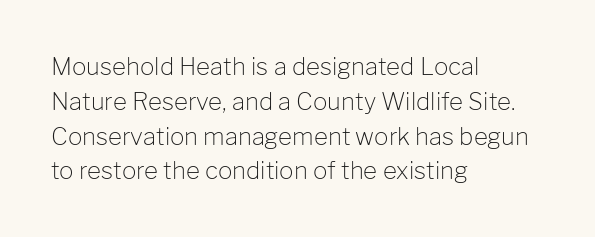
The image shows 24 px text type, upright; set left-aligned, normal line spacing (1.45x), normal letter spacing, not underlined.
